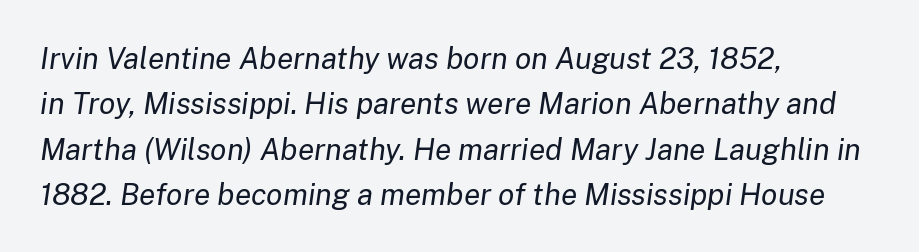
{"italic": "yes", "lean": "right", "slant_degrees": 8, "bold": "no", "weight": "regular", "width": "normal", "stroke_contrast": "low", "x_height": "medium", "monospaced": "no", "underline": "no", "align": "left", "line_spacing": "normal", "line_spacing_ratio": 1.51, "letter_spacing": "normal", "letter_spacing_em": 0.0, "glyph_px": 30}
